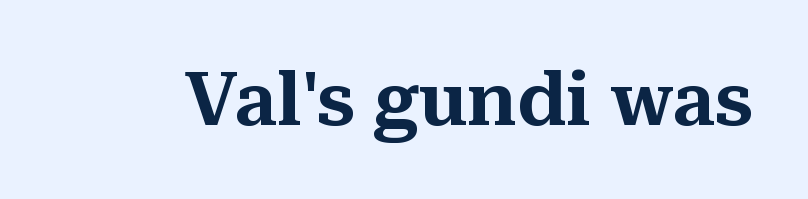
The glyphs are unaccompanied by any horizontal stroke below them. Note the varied advance widths — an 'i' is clearly narrower than an 'm'. How are the letters spaced? Ordinarily, with no added tracking. Unlike italic type, these characters show no tilt at all.
